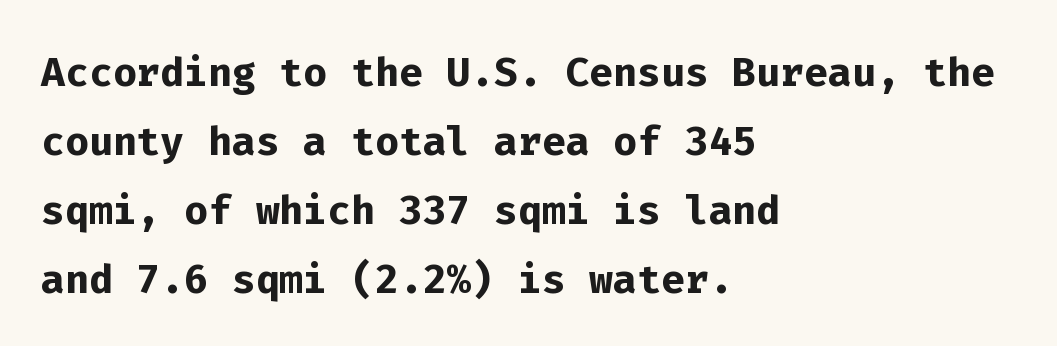
The image shows 56 px semibold sans-serif type, upright, monospaced; set left-aligned, line spacing 1.23x, normal letter spacing, not underlined; low stroke contrast and a medium x-height.
